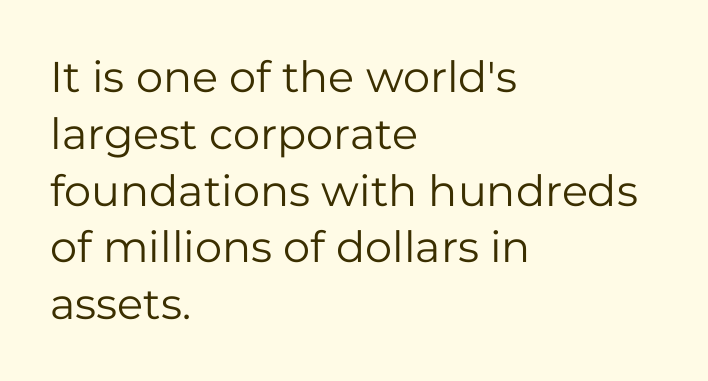
You could not count columns in this text — the font is proportionally spaced. The type sits square on the baseline with zero lean. Decoration check: the copy has no underline. One-word summary of the alignment: left. Does the type have serifs? No, each stem ends abruptly. The font sits on the lighter half of the weight spectrum, regular included.
